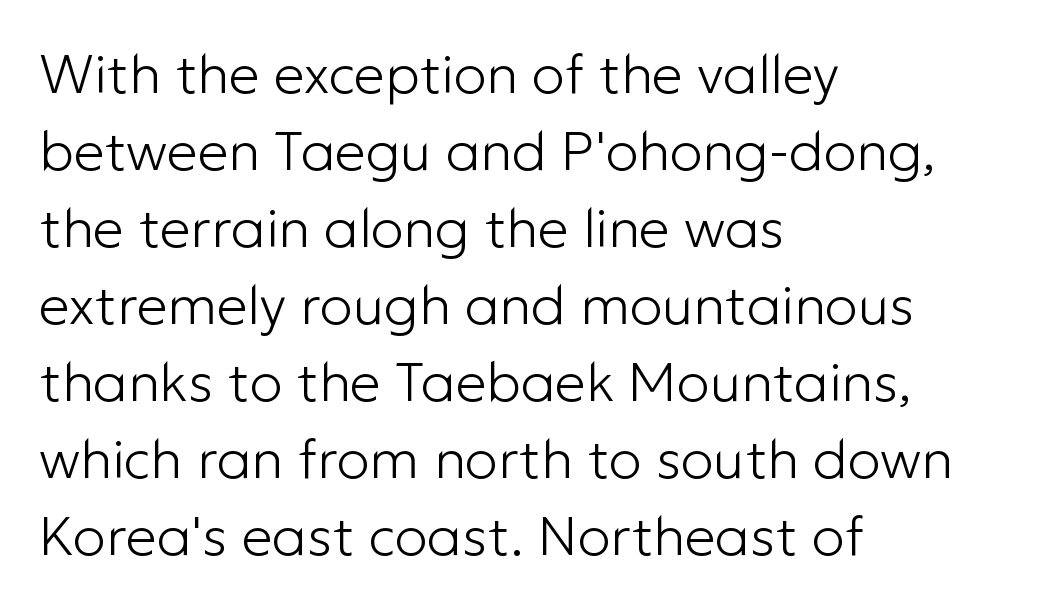
The image shows 55 px light sans-serif type, upright; set left-aligned, normal line spacing (1.4x), normal letter spacing, not underlined; low stroke contrast and a medium x-height.
